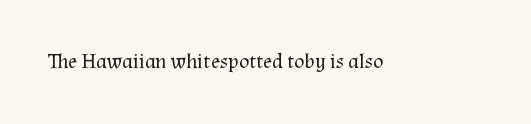
The passage shown is not underscored anywhere. The font's upright variant was chosen for this text. Stems here are at most as thick as an everyday book face. Observe the ordinary spacing: letters are neighbours, not strangers.
